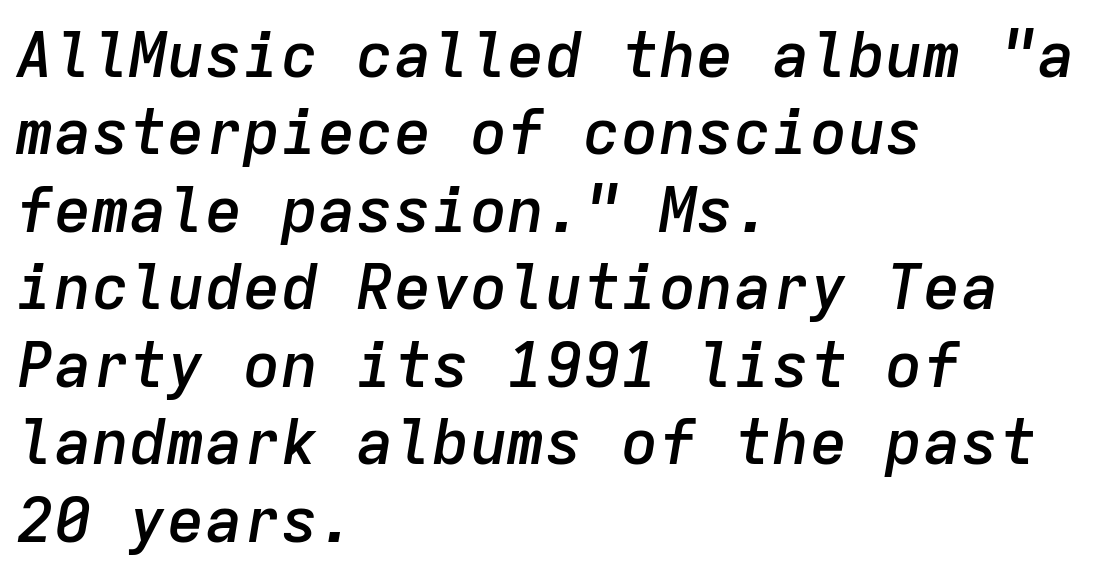
The image shows 63 px semibold type, italic (leaning right), monospaced; set left-aligned, line spacing 1.23x, normal letter spacing, not underlined; low stroke contrast and a medium x-height.
